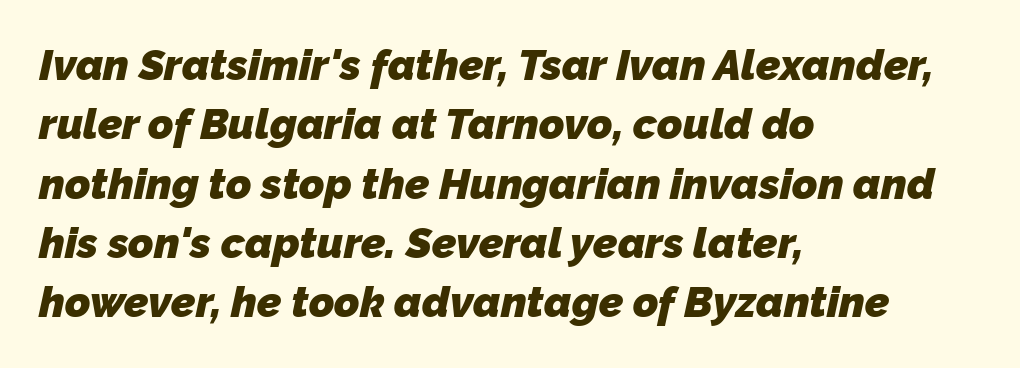
Q: Is the text bold? A: Yes.
Q: Is the typeface a serif or a sans-serif typeface? A: Sans-serif.
Q: Is the text underlined? A: No.
Q: How is the paragraph aligned? A: Left-aligned.
Q: Is the spacing between letters normal or unusually wide? A: Normal.
Q: Is the spacing between lines tight, normal or loose? A: Normal.
Q: Width (condensed, normal, or wide)? A: Normal.
Q: Stroke contrast? A: Low.
Q: x-height? A: Medium.
Q: Monospaced? A: No.
